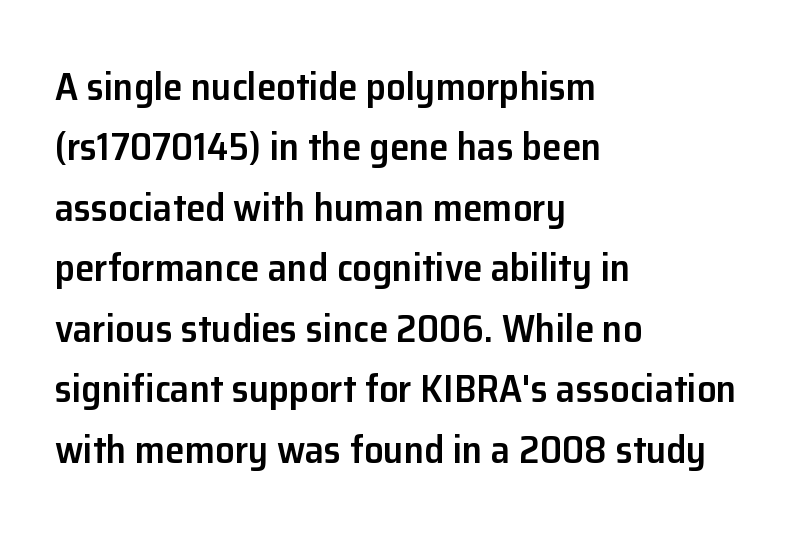
{"serif": "no", "italic": "no", "bold": "semi", "weight": "semibold", "width": "normal", "stroke_contrast": "low", "x_height": "medium", "monospaced": "no", "underline": "no", "align": "left", "line_spacing": "normal", "line_spacing_ratio": 1.55, "letter_spacing": "normal", "letter_spacing_em": 0.0, "glyph_px": 39}
